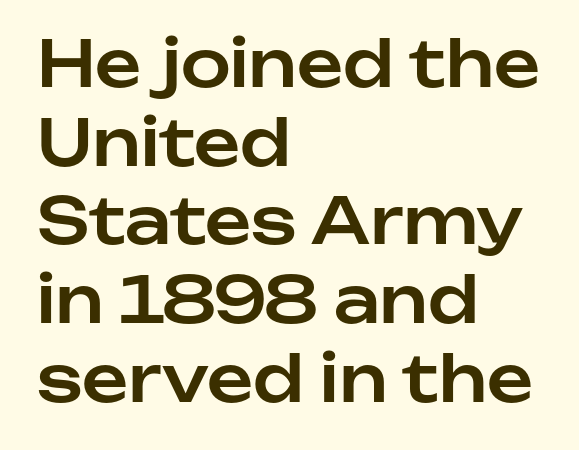
{"serif": "no", "italic": "no", "width": "normal", "stroke_contrast": "low", "x_height": "medium", "monospaced": "no", "underline": "no", "align": "left", "line_spacing_ratio": 1.23, "letter_spacing": "normal", "letter_spacing_em": 0.0, "glyph_px": 64}
